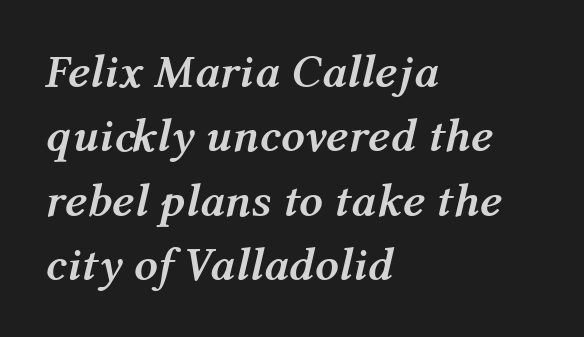
Q: Is the text bold? A: Yes.
Q: Is the text italic (slanted)? A: Yes, it leans right by about 12 degrees.
Q: Is the text underlined? A: No.
Q: How is the paragraph aligned? A: Left-aligned.
Q: Is the spacing between letters normal or unusually wide? A: Normal.
Q: Is the spacing between lines tight, normal or loose? A: Normal.
Q: Width (condensed, normal, or wide)? A: Normal.
Q: Stroke contrast? A: Medium.
Q: x-height? A: Medium.
Q: Monospaced? A: No.
